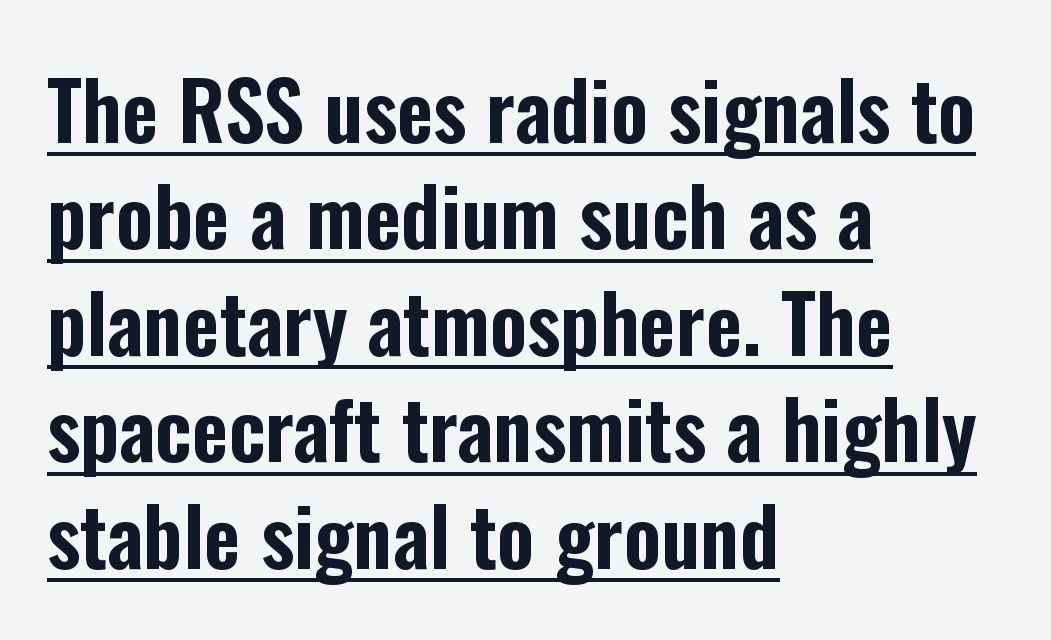
{"serif": "no", "italic": "no", "width": "condensed", "stroke_contrast": "low", "x_height": "medium", "monospaced": "no", "underline": "yes", "align": "left", "line_spacing": "normal", "line_spacing_ratio": 1.33, "letter_spacing": "normal", "letter_spacing_em": 0.0, "glyph_px": 80}
